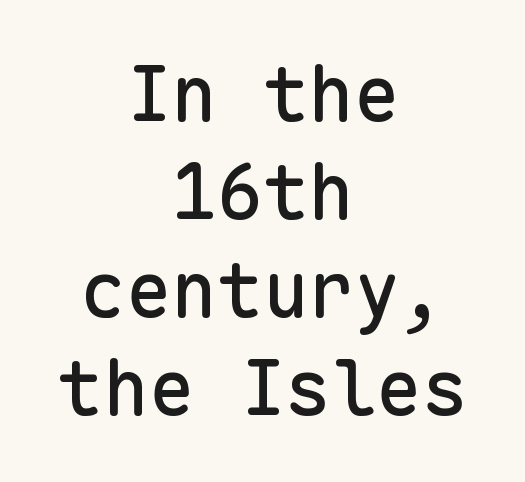
Quick note: underline off. The whitespace from short lines is split evenly between both sides. Caption: standard tracking, unaltered. Here the designer chose a console-style face with uniform glyph widths. Evenly set lines give the paragraph a standard silhouette. Is there any slant? The stems are plumb.
